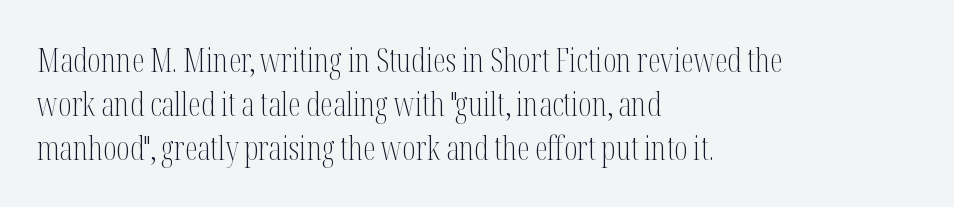
The image shows 32 px light, condensed serif type, upright; set left-aligned, normal line spacing (1.37x), normal letter spacing, not underlined; medium stroke contrast and a medium x-height.
